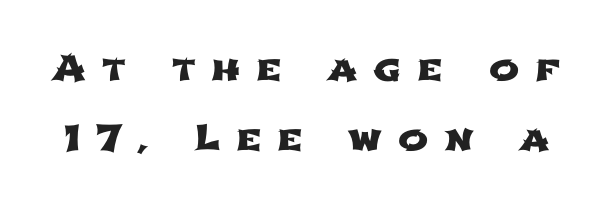
Spacing between characters has been opened up far beyond the box default. These lines are composed in type without serifs. Spacing verdict: proportional, widths tailored to each character. The block of text is sparse from top to bottom, with ample space between rows. Glance below the letters and you will spot only blank space.
